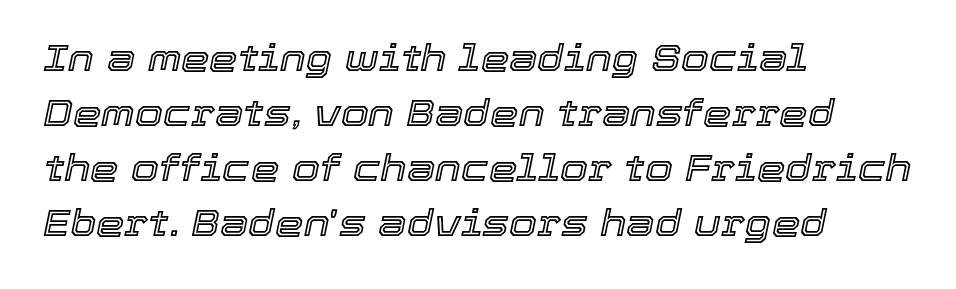
The image shows 36 px text type, italic (leaning right); set left-aligned, normal line spacing (1.53x), normal letter spacing, not underlined; a medium x-height.
